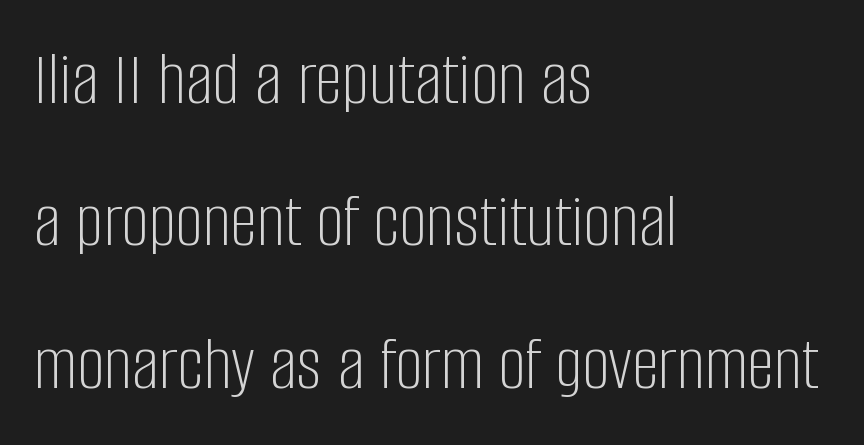
Q: Is the text bold? A: No.
Q: Is the text italic (slanted)? A: No, it is upright.
Q: Is the typeface a serif or a sans-serif typeface? A: Sans-serif.
Q: Is the text underlined? A: No.
Q: How is the paragraph aligned? A: Left-aligned.
Q: Is the spacing between letters normal or unusually wide? A: Normal.
Q: Width (condensed, normal, or wide)? A: Condensed.
Q: Stroke contrast? A: Low.
Q: x-height? A: Large.
Q: Monospaced? A: No.
